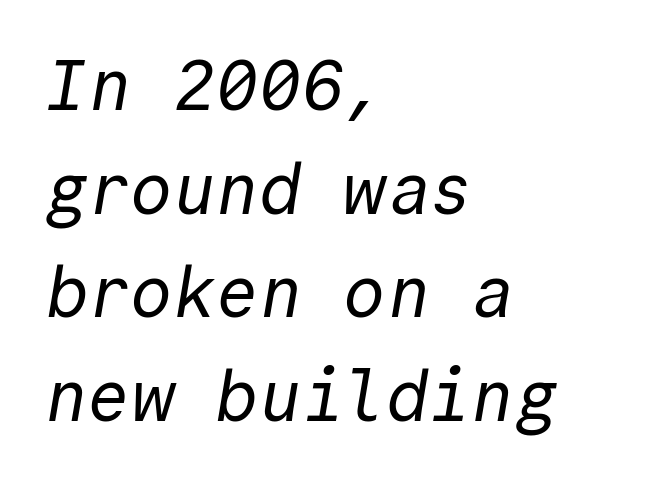
The image shows 71 px regular-weight sans-serif type, monospaced; set left-aligned, normal line spacing (1.46x), normal letter spacing, not underlined; a medium x-height.
